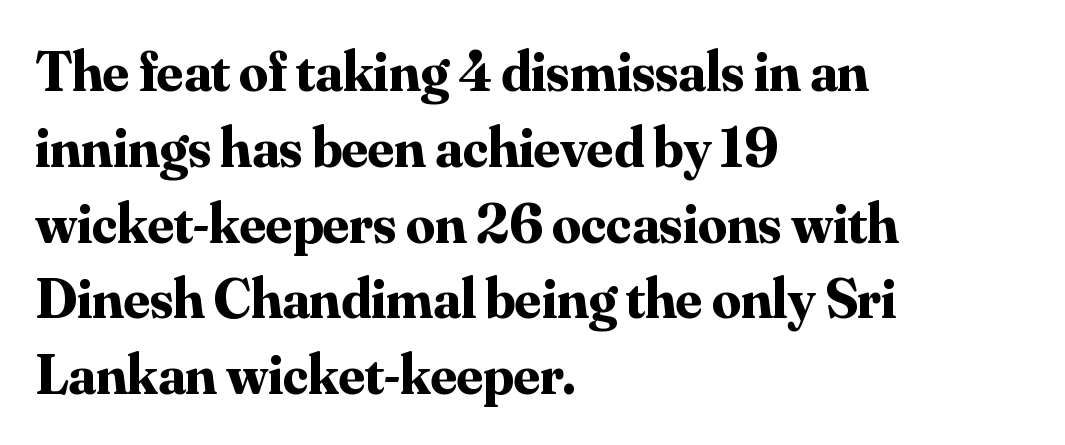
The image shows 57 px bold serif type, upright; set left-aligned, normal line spacing (1.33x), normal letter spacing, not underlined; medium stroke contrast and a small x-height.
